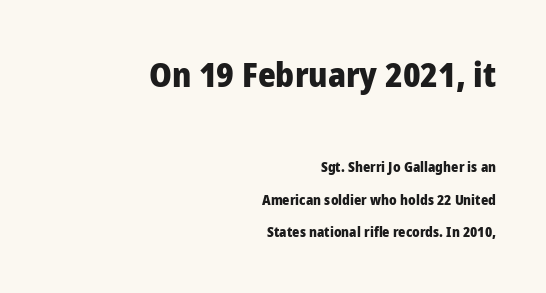
The image shows 34 px heavy sans-serif type, upright; set right-aligned, loose line spacing (2.34x), normal letter spacing, not underlined; the first (top) block is 2.43x larger; low stroke contrast and a medium x-height.
